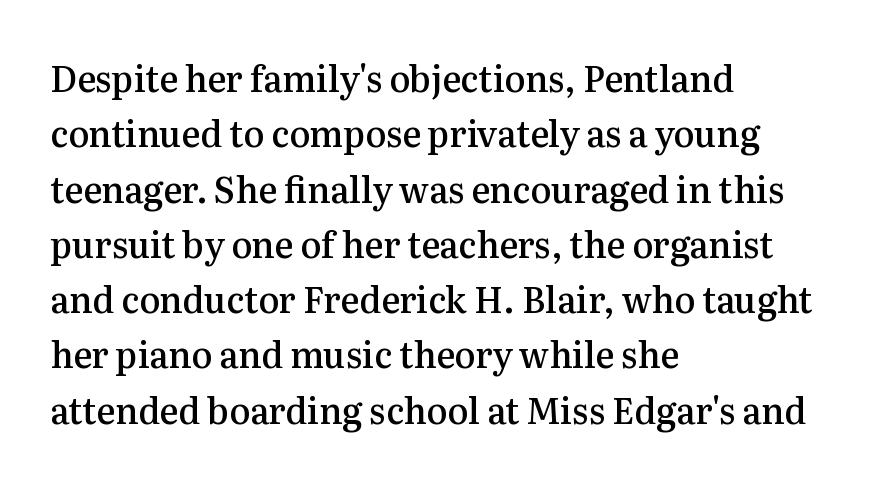
{"serif": "yes", "italic": "no", "bold": "semi", "weight": "semibold", "width": "normal", "stroke_contrast": "medium", "x_height": "medium", "monospaced": "no", "underline": "no", "align": "left", "line_spacing": "normal", "line_spacing_ratio": 1.58, "letter_spacing": "normal", "letter_spacing_em": 0.0, "glyph_px": 35}
